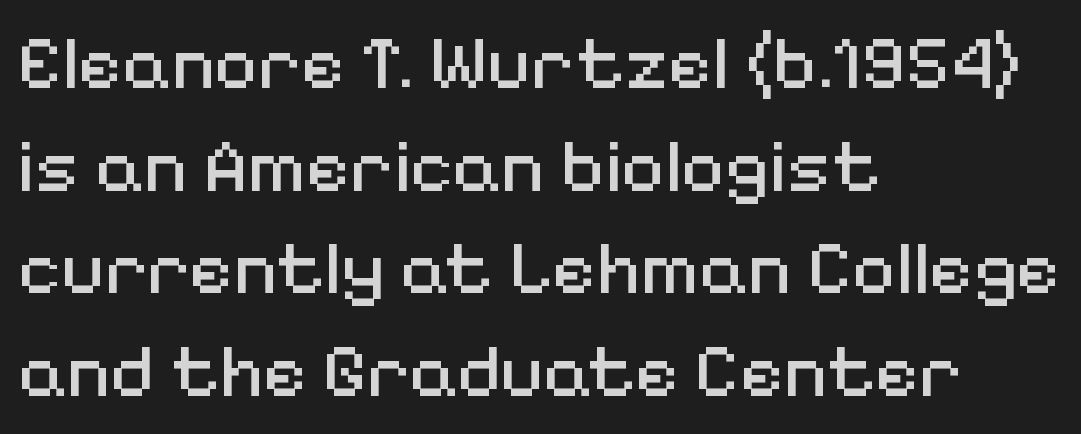
Q: Is the text bold? A: No.
Q: Is the text italic (slanted)? A: No, it is upright.
Q: Is the typeface a serif or a sans-serif typeface? A: Sans-serif.
Q: Is the text underlined? A: No.
Q: How is the paragraph aligned? A: Left-aligned.
Q: Is the spacing between letters normal or unusually wide? A: Normal.
Q: Is the spacing between lines tight, normal or loose? A: Normal.
Q: Width (condensed, normal, or wide)? A: Normal.
Q: Stroke contrast? A: Medium.
Q: x-height? A: Medium.
Q: Monospaced? A: No.
